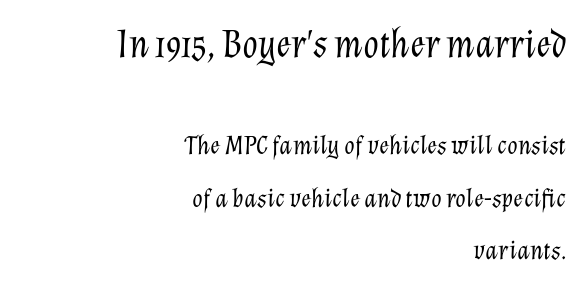
Q: Is the text bold? A: No.
Q: Is the text italic (slanted)? A: Yes, it leans right by about 12 degrees.
Q: Is the text underlined? A: No.
Q: How is the paragraph aligned? A: Right-aligned.
Q: Is the spacing between letters normal or unusually wide? A: Normal.
Q: Is the spacing between lines tight, normal or loose? A: Loose.
Q: Which block of text is set in a larger size, the first (top) or the second (bottom)? A: The first (top) one.
Q: Width (condensed, normal, or wide)? A: Normal.
Q: Stroke contrast? A: Low.
Q: x-height? A: Medium.
Q: Monospaced? A: No.
